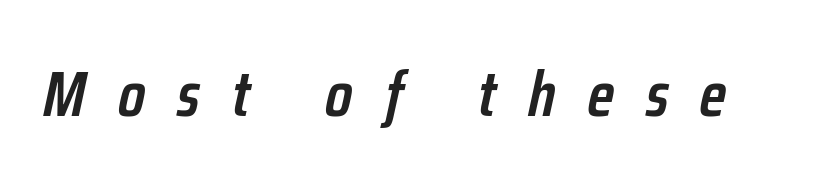
The whole block is typeset with a tilt. A bit beefed up — I'd call it semibold rather than bold. Character widths vary here, with narrow letters taking less room than wide ones. Nobody drew a line under any word here. The line texture is sparse and dotted thanks to wide tracking.
